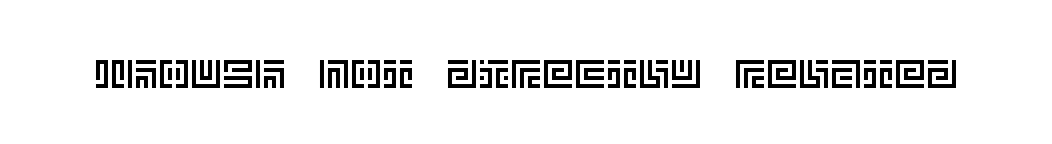
{"italic": "no", "width": "normal", "x_height": "large", "underline": "no", "letter_spacing": "normal", "letter_spacing_em": 0.0, "glyph_px": 40}
